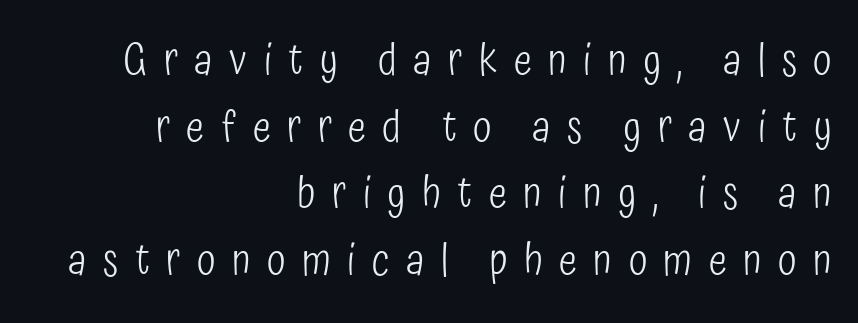
{"serif": "no", "italic": "no", "bold": "no", "weight": "light", "width": "condensed", "stroke_contrast": "low", "x_height": "medium", "monospaced": "no", "underline": "no", "align": "right", "line_spacing": "normal", "line_spacing_ratio": 1.55, "letter_spacing": "wide", "letter_spacing_em": 0.38, "glyph_px": 43}
